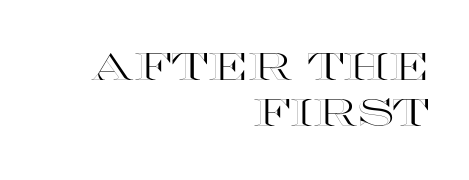
{"italic": "no", "width": "wide", "x_height": "large", "monospaced": "no", "underline": "no", "align": "right", "line_spacing_ratio": 1.21, "letter_spacing": "normal", "letter_spacing_em": 0.0, "glyph_px": 38}
